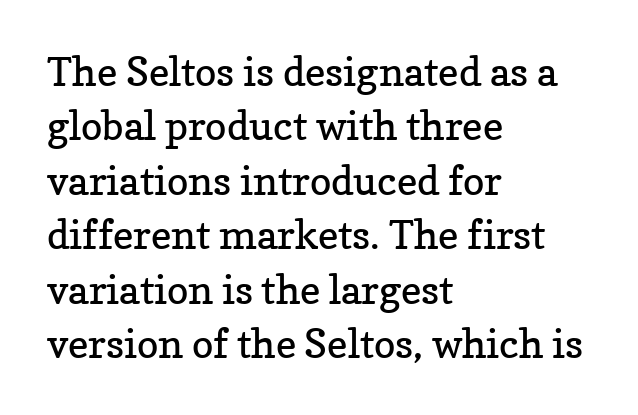
The image shows 40 px regular-weight serif type, upright; set left-aligned, normal line spacing (1.36x), normal letter spacing, not underlined; low stroke contrast and a medium x-height.
